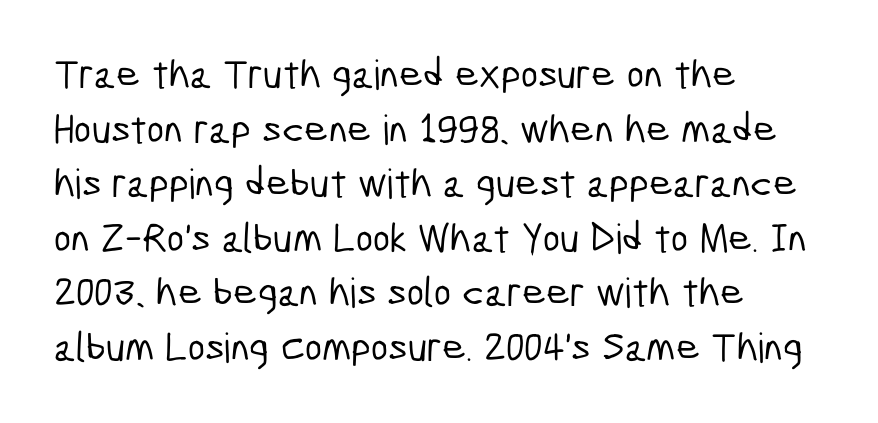
Does the leading feel generous? No, just average. Descenders hang freely into open space. A student would call this left alignment; a typographer would say flush left, rag right. Standard letterfit; no display-style spreading of the glyphs.
